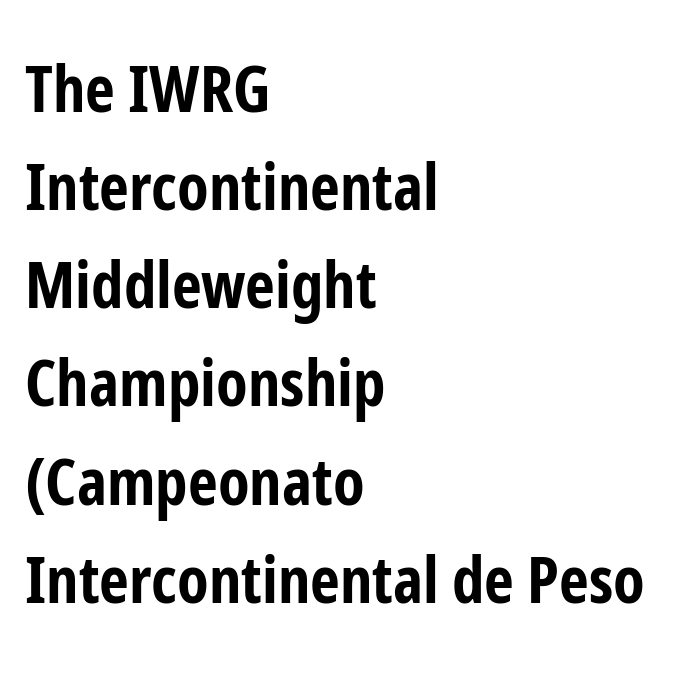
The image shows 65 px bold, condensed sans-serif type, upright; set left-aligned, normal line spacing (1.51x), normal letter spacing, not underlined; low stroke contrast and a medium x-height.
